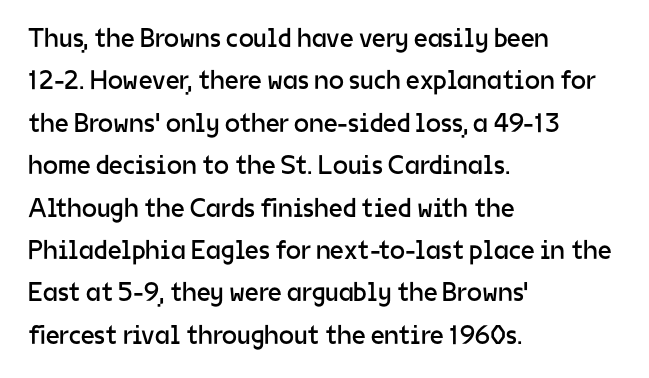
Characters follow at the spacing the type designer built in. Where is the straight margin? On the left. Weight: regular or lighter. Check the space under the baseline: it is left empty. Each new line begins a customary step beneath the previous one.
